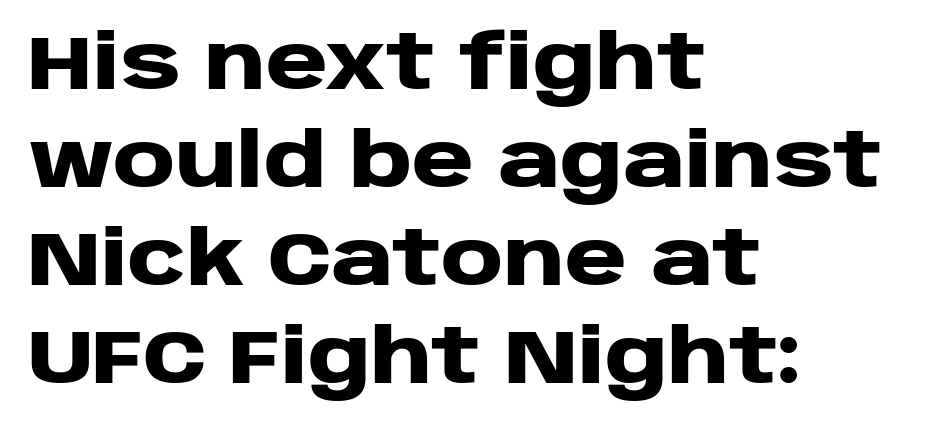
Q: Is the text bold? A: Yes.
Q: Is the text italic (slanted)? A: No, it is upright.
Q: Is the typeface a serif or a sans-serif typeface? A: Sans-serif.
Q: Is the text underlined? A: No.
Q: How is the paragraph aligned? A: Left-aligned.
Q: Is the spacing between letters normal or unusually wide? A: Normal.
Q: Is the spacing between lines tight, normal or loose? A: Normal.
Q: Width (condensed, normal, or wide)? A: Wide.
Q: Stroke contrast? A: Low.
Q: x-height? A: Large.
Q: Monospaced? A: No.
